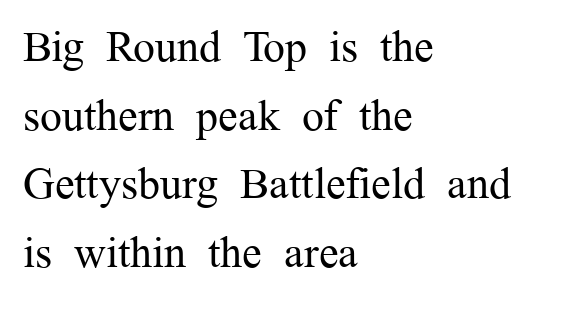
{"serif": "yes", "italic": "no", "bold": "no", "weight": "regular", "width": "normal", "stroke_contrast": "medium", "x_height": "medium", "monospaced": "no", "underline": "no", "align": "left", "line_spacing": "normal", "line_spacing_ratio": 1.56, "letter_spacing": "normal", "letter_spacing_em": 0.0, "glyph_px": 44}
